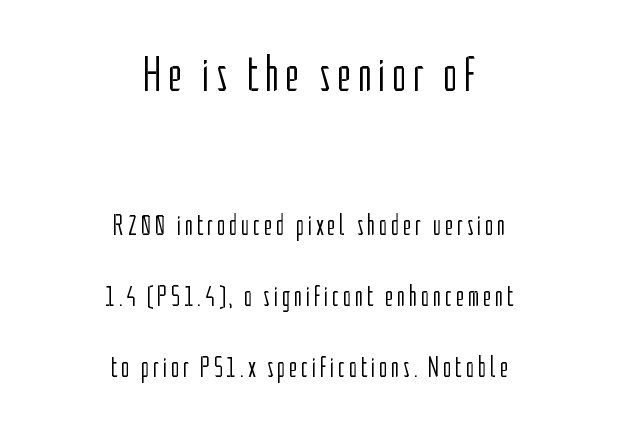
{"serif": "no", "italic": "no", "bold": "no", "weight": "light", "width": "condensed", "stroke_contrast": "low", "x_height": "medium", "monospaced": "no", "underline": "no", "align": "center", "line_spacing": "loose", "line_spacing_ratio": 2.44, "larger_block": "first", "size_ratio": 1.72, "glyph_px": 50}
